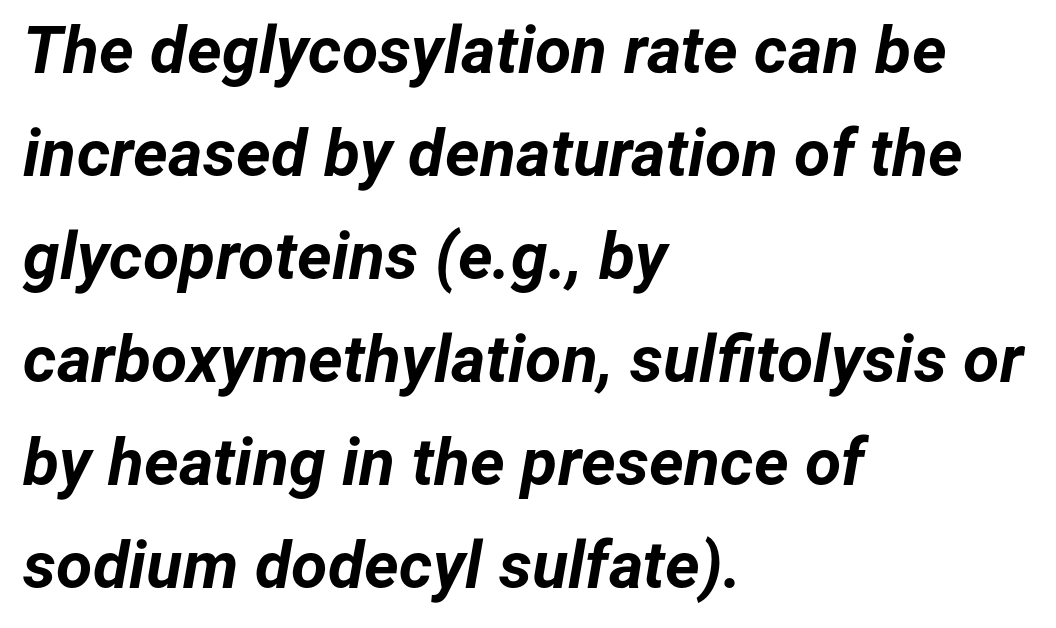
Here the glyphs are tracked normally, forming tight word shapes. Quick note: underline off. The compositor pushed each line to the left boundary. Italic: yes, the glyphs are oblique. The rendering uses natural spacing where letterforms have individual widths. The strokes are fattened all the way to bold.
